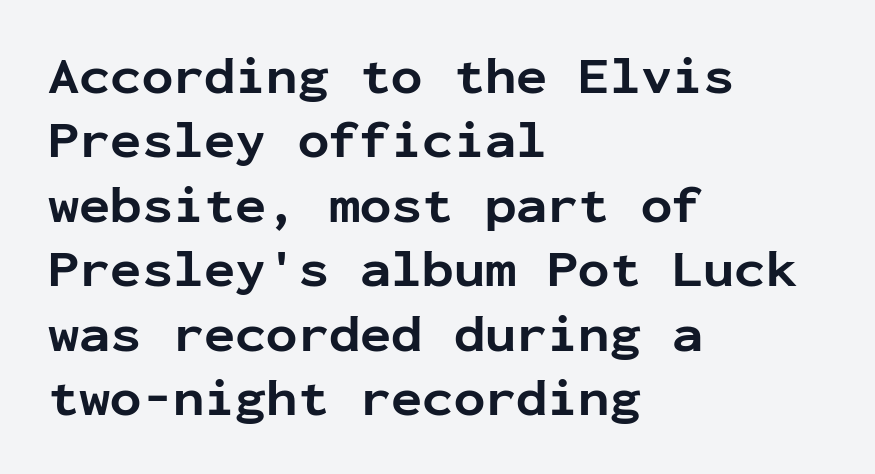
In terms of letterspacing, this is plain default setting. This sample is left-justified, so line endings fall wherever the words run out. Each letter's strokes conclude bluntly, with no projecting serifs. Do the characters align in a grid? Yes, the font is monospaced.
